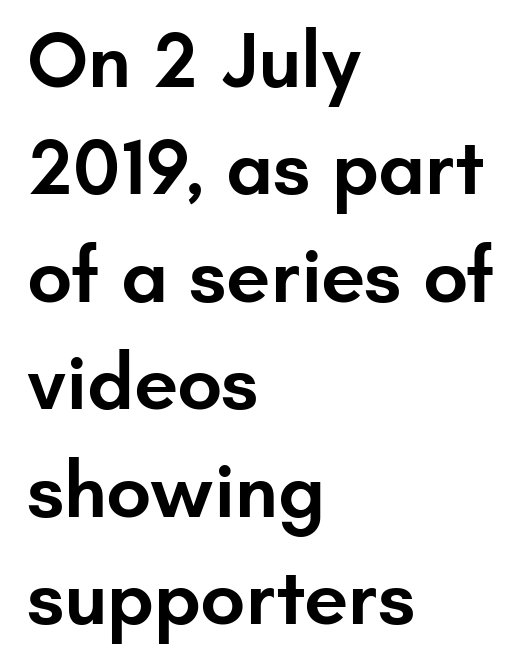
{"serif": "no", "italic": "no", "bold": "semi", "weight": "semibold", "width": "normal", "stroke_contrast": "low", "x_height": "small", "monospaced": "no", "underline": "no", "align": "left", "line_spacing": "normal", "line_spacing_ratio": 1.36, "letter_spacing": "normal", "letter_spacing_em": 0.0, "glyph_px": 79}
